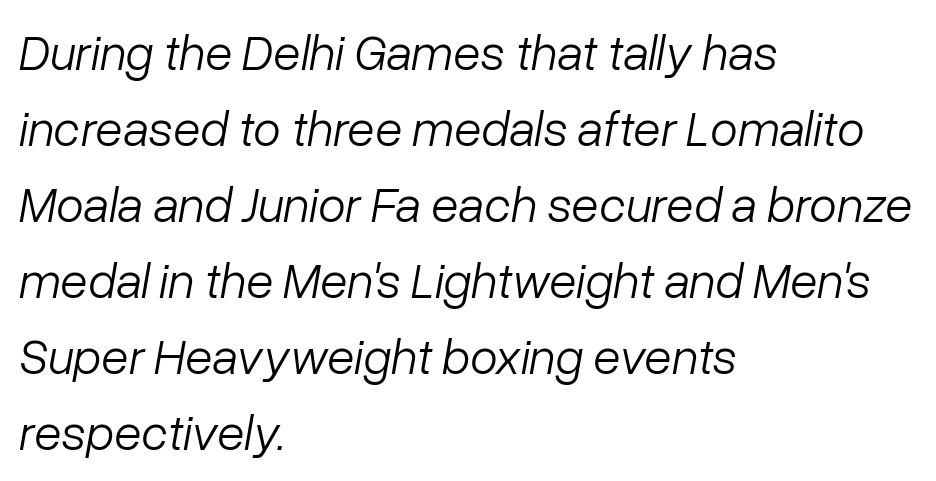
{"italic": "yes", "lean": "right", "slant_degrees": 10, "bold": "no", "weight": "light", "width": "normal", "stroke_contrast": "low", "x_height": "medium", "monospaced": "no", "underline": "no", "align": "left", "line_spacing": "normal", "line_spacing_ratio": 1.52, "letter_spacing": "normal", "letter_spacing_em": 0.0, "glyph_px": 50}
